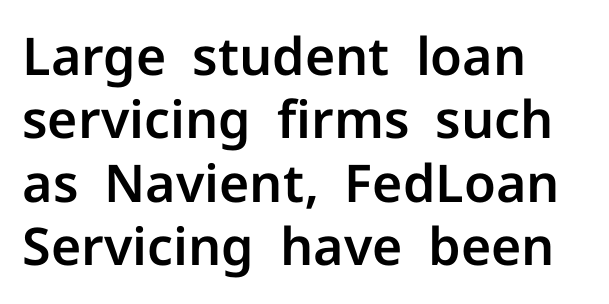
The image shows 52 px sans-serif type, upright; set left-aligned, line spacing 1.22x, normal letter spacing, not underlined; low stroke contrast and a medium x-height.
